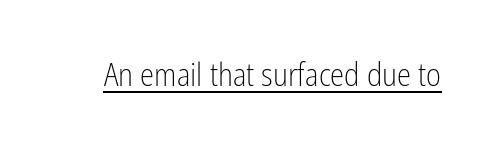
In terms of letterspacing, this is plain default setting. This sample uses a sans-serif face. The lettering stays uniformly vertical, giving the passage a roman look. Heft: none added — not bold.
